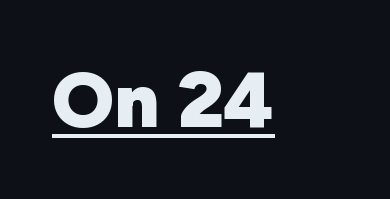
{"serif": "no", "italic": "no", "bold": "yes", "weight": "heavy", "width": "normal", "stroke_contrast": "low", "x_height": "medium", "monospaced": "no", "underline": "yes", "letter_spacing": "normal", "letter_spacing_em": 0.0, "glyph_px": 78}
